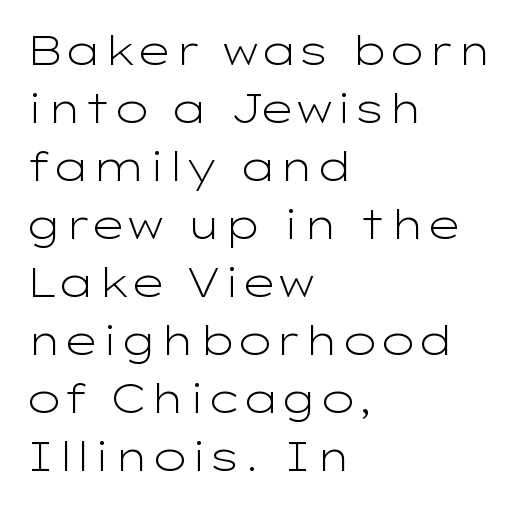
Q: Is the text bold? A: No.
Q: Is the text italic (slanted)? A: No, it is upright.
Q: Is the typeface a serif or a sans-serif typeface? A: Sans-serif.
Q: Is the text underlined? A: No.
Q: How is the paragraph aligned? A: Left-aligned.
Q: Is the spacing between letters normal or unusually wide? A: Normal.
Q: Is the spacing between lines tight, normal or loose? A: Normal.
Q: Width (condensed, normal, or wide)? A: Wide.
Q: Stroke contrast? A: Low.
Q: x-height? A: Medium.
Q: Monospaced? A: No.
